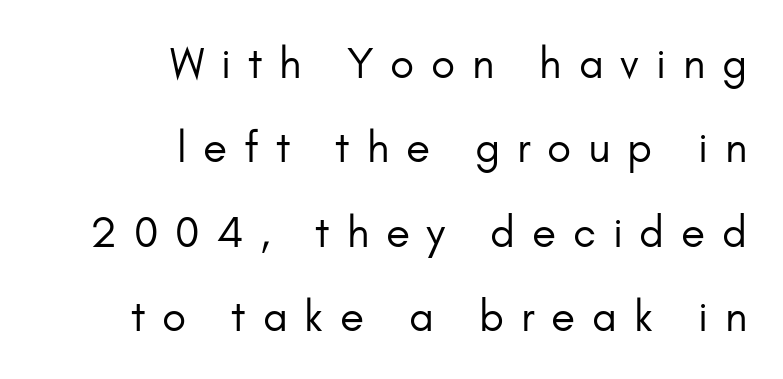
{"serif": "no", "italic": "no", "bold": "no", "weight": "regular", "width": "normal", "stroke_contrast": "low", "x_height": "small", "monospaced": "no", "underline": "no", "align": "right", "line_spacing": "loose", "line_spacing_ratio": 1.92, "letter_spacing": "wide", "letter_spacing_em": 0.38, "glyph_px": 44}
